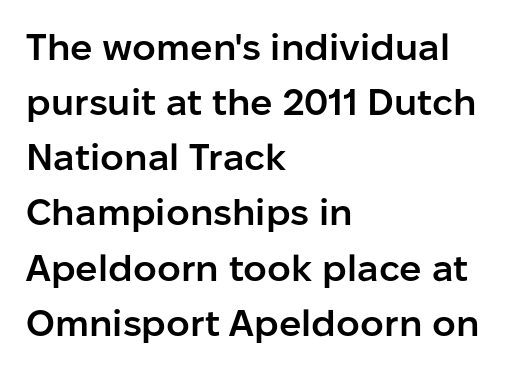
Nope, not italic — everything's standing straight. Font category for this specimen: sans-serif. Looks like regular typesetting: each glyph gets only the width it needs. The paragraph shown leans on its left margin.
